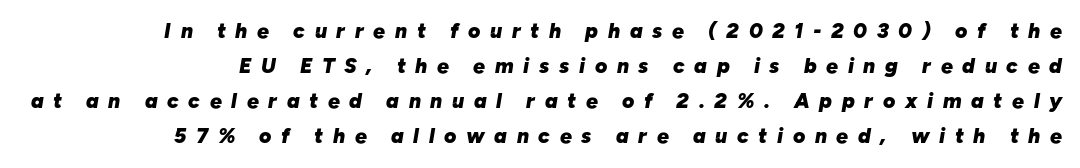
{"italic": "yes", "lean": "right", "slant_degrees": 10, "bold": "yes", "underline": "no", "line_spacing": "normal", "line_spacing_ratio": 1.67, "letter_spacing": "wide", "letter_spacing_em": 0.46, "glyph_px": 21}
